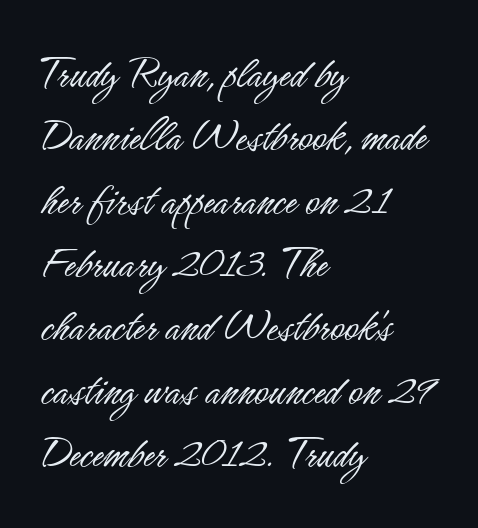
These lines are composed in type without serifs. The glyphs are unaccompanied by any horizontal stroke below them. Here the designer chose a conventional face with non-uniform glyph widths. The setting favours the left margin, as ordinary paragraphs usually do.
